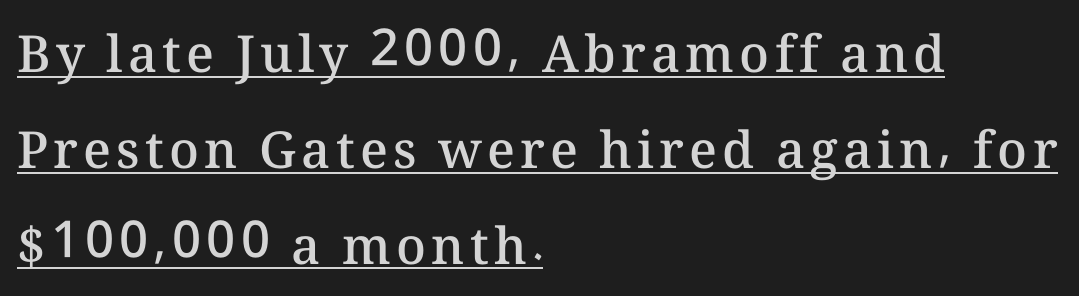
As a designer I'd log this as weight 600, semibold. Varying glyph widths throughout — classic text-font behaviour. These characters rest on top of a visible drawn line. No italicization has been applied; the sample stays upright.
